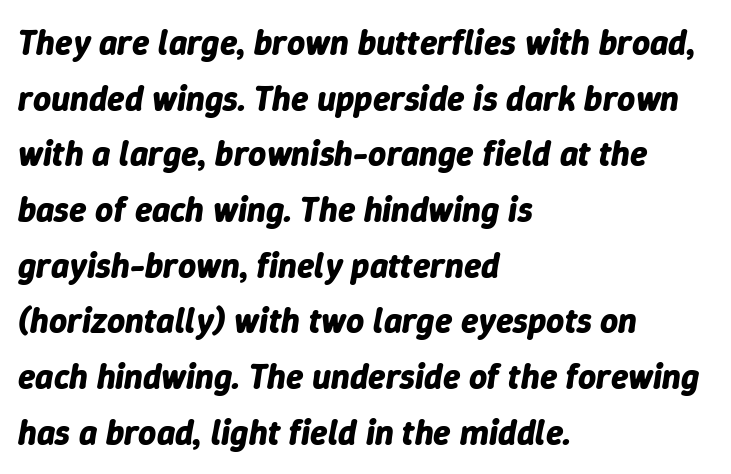
{"italic": "yes", "lean": "right", "slant_degrees": 9, "bold": "yes", "weight": "bold", "width": "normal", "stroke_contrast": "low", "x_height": "medium", "monospaced": "no", "underline": "no", "align": "left", "line_spacing": "normal", "line_spacing_ratio": 1.59, "letter_spacing": "normal", "letter_spacing_em": 0.0, "glyph_px": 35}
